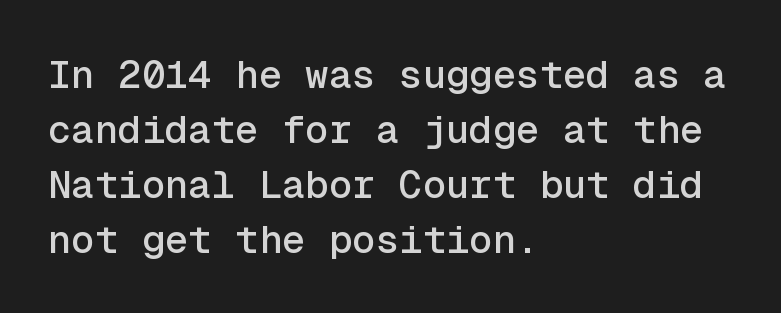
{"serif": "no", "italic": "no", "width": "normal", "x_height": "medium", "monospaced": "yes", "underline": "no", "align": "left", "line_spacing": "normal", "line_spacing_ratio": 1.41, "letter_spacing": "normal", "letter_spacing_em": 0.0, "glyph_px": 39}
